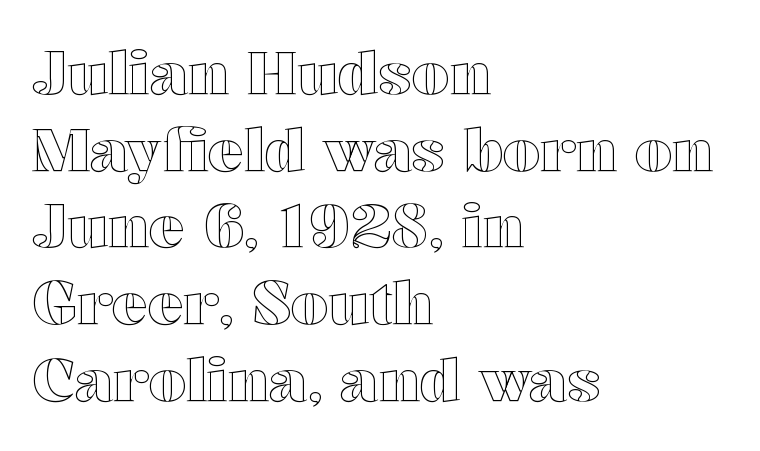
{"italic": "no", "width": "wide", "x_height": "medium", "monospaced": "no", "underline": "no", "align": "left", "line_spacing": "normal", "line_spacing_ratio": 1.3, "letter_spacing": "normal", "letter_spacing_em": 0.0, "glyph_px": 59}
